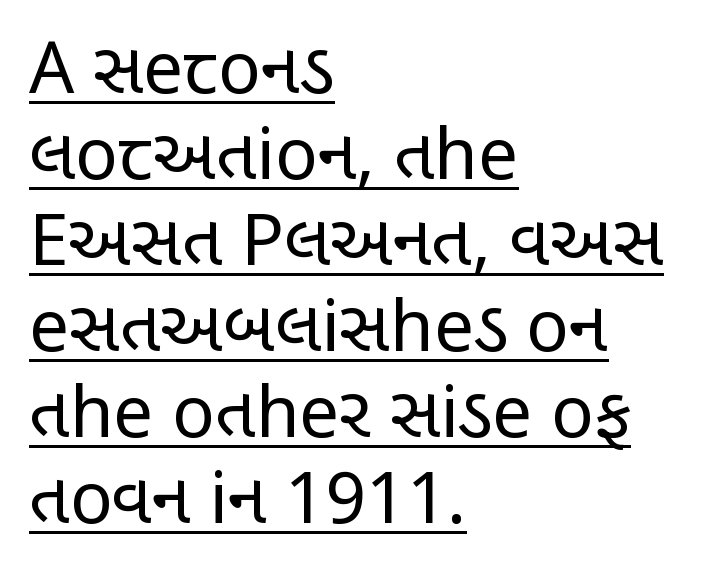
The letters advance in unequal steps, a hallmark of proportional type. Designer's note — italics off, roman on. Nothing sits at the stroke ends, so this counts as sans-serif. Between one letter and the next there's only the usual sliver of space. Like a heading marked for emphasis, these lines bear an underscore. No heavy texture on the line: the type isn't bold.
